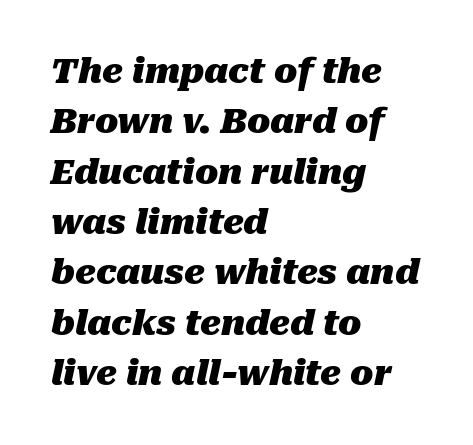
The image shows 34 px heavy type, italic (leaning right); set left-aligned, normal line spacing (1.48x), normal letter spacing, not underlined; medium stroke contrast and a medium x-height.
